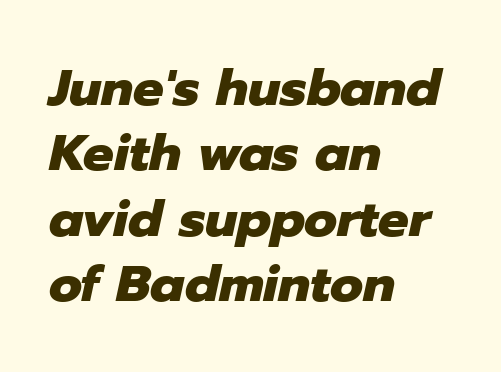
{"italic": "yes", "lean": "right", "slant_degrees": 12, "bold": "yes", "weight": "heavy", "width": "normal", "stroke_contrast": "low", "x_height": "medium", "monospaced": "no", "underline": "no", "align": "left", "line_spacing": "normal", "line_spacing_ratio": 1.28, "letter_spacing": "normal", "letter_spacing_em": 0.0, "glyph_px": 51}
